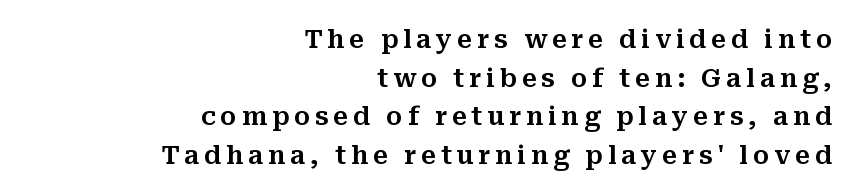
Q: Is the text italic (slanted)? A: No, it is upright.
Q: Is the text underlined? A: No.
Q: How is the paragraph aligned? A: Right-aligned.
Q: Is the spacing between lines tight, normal or loose? A: Normal.
